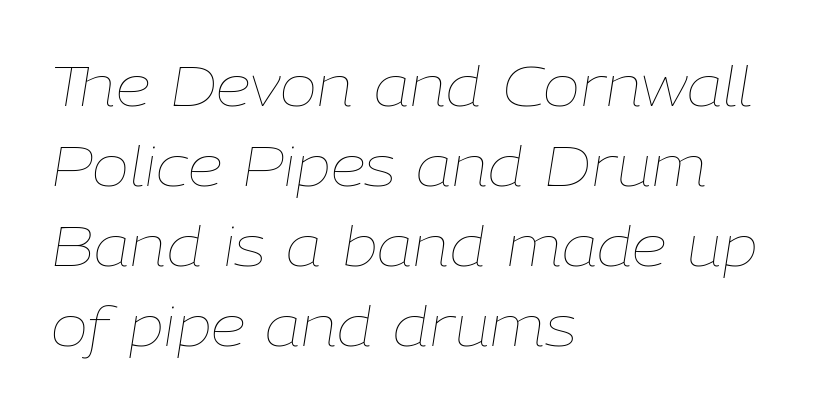
On a weight scale, this lands at 450 or below. Yep, that's italic — everything's leaning. The specimen omits any rule beneath the text block's lines. The rendering uses a moderate line-height, typical for paragraphs. Note the varied advance widths — an 'i' is clearly narrower than an 'm'.
